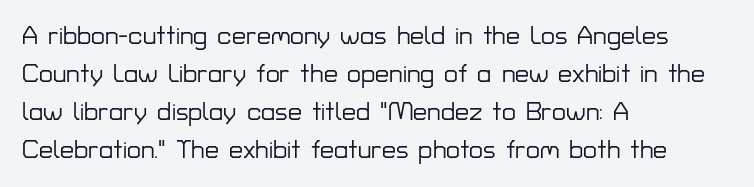
Q: Is the text italic (slanted)? A: No, it is upright.
Q: Is the text underlined? A: No.
Q: How is the paragraph aligned? A: Left-aligned.
Q: Is the spacing between letters normal or unusually wide? A: Normal.
Q: Is the spacing between lines tight, normal or loose? A: Normal.
